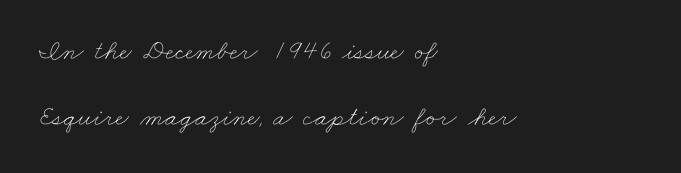
Q: Is the text bold? A: No.
Q: Is the text underlined? A: No.
Q: How is the paragraph aligned? A: Left-aligned.
Q: Is the spacing between letters normal or unusually wide? A: Normal.
Q: Is the spacing between lines tight, normal or loose? A: Loose.
Q: Width (condensed, normal, or wide)? A: Wide.
Q: Stroke contrast? A: Low.
Q: x-height? A: Small.
Q: Monospaced? A: No.
